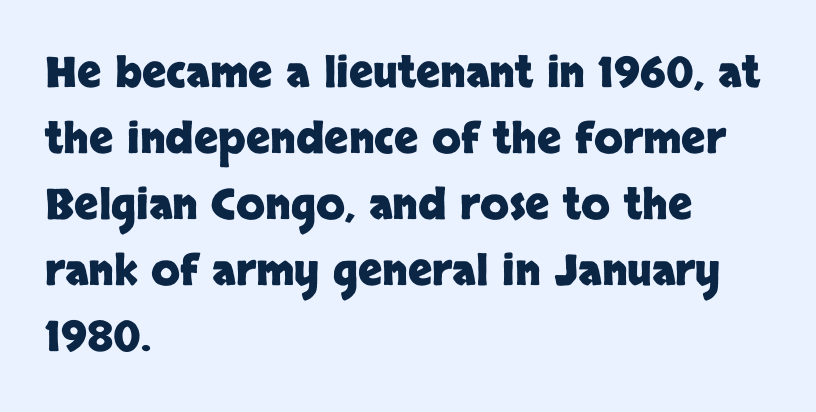
{"serif": "no", "italic": "no", "bold": "yes", "weight": "heavy", "width": "normal", "stroke_contrast": "low", "x_height": "large", "monospaced": "no", "underline": "no", "align": "left", "line_spacing": "normal", "line_spacing_ratio": 1.57, "letter_spacing": "normal", "letter_spacing_em": 0.0, "glyph_px": 42}
